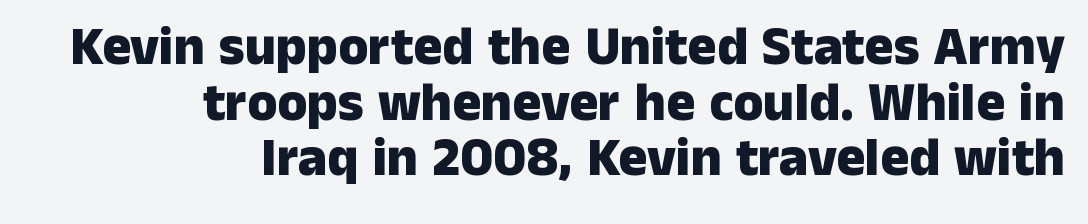
Observe the absence of serifs on each vertical stroke in this sample. Caption: multi-line text, flush right, ragged left. Look at the stroke-to-counter ratio: heavy, a bold. Descenders are the only things crossing below the line.
